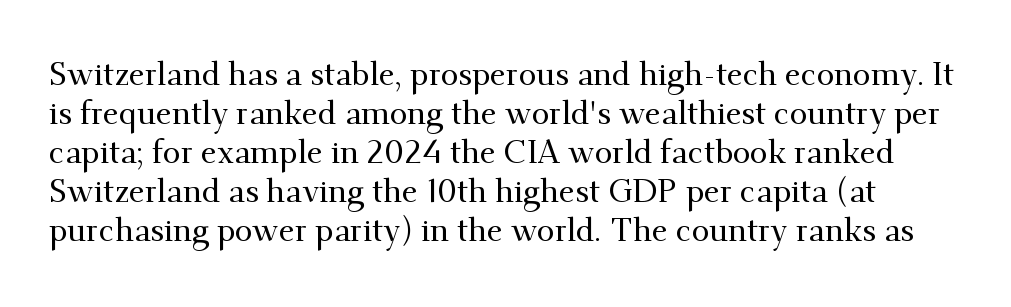
The image shows 32 px serif type, upright; set line spacing 1.22x, normal letter spacing, not underlined; medium stroke contrast and a small x-height.
